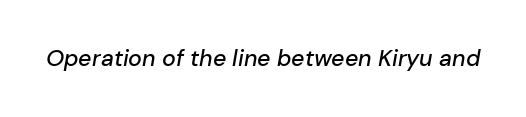
Q: Is the text italic (slanted)? A: Yes, it leans right by about 10 degrees.
Q: Is the text underlined? A: No.
Q: Is the spacing between letters normal or unusually wide? A: Normal.
